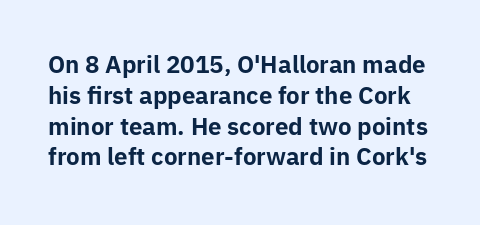
The image shows 23 px bold type, upright; set normal line spacing (1.34x), normal letter spacing, not underlined.
